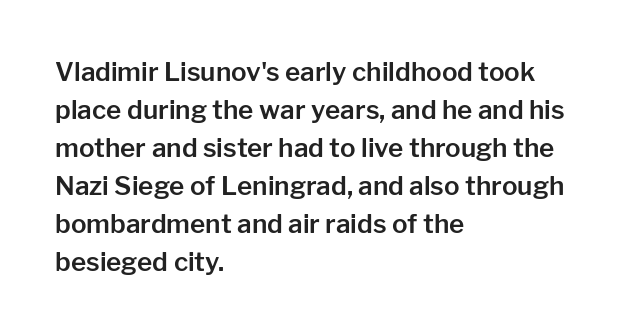
Vertical strokes here are truly vertical. Inter-character spacing is left at the font's built-in metrics. Beneath every word, the page is bare. The typesetter chose a ragged-right arrangement here. Quick note: interline space is typical.
